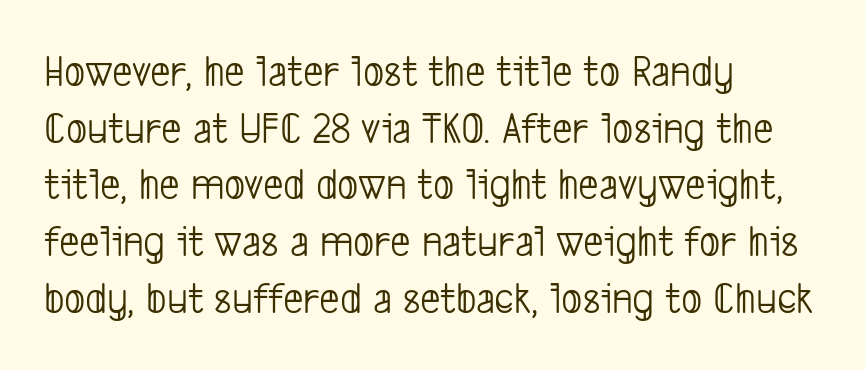
Compared with typical body copy, the letter spacing here is the same. The designer left line spacing at the default. Clear beneath every line of the passage. Grotesque or geometric, the face here clearly has no serifs. Is this a fixed-width face? No — the glyphs have proportional, varying widths. On a weight scale, this lands at 450 or below.
